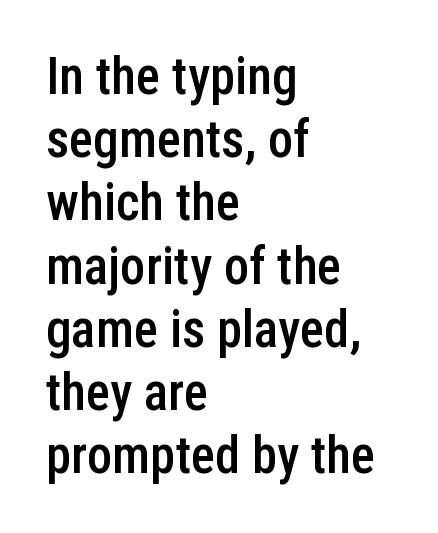
{"serif": "no", "italic": "no", "bold": "semi", "weight": "semibold", "width": "condensed", "stroke_contrast": "low", "x_height": "medium", "monospaced": "no", "underline": "no", "align": "left", "line_spacing_ratio": 1.24, "letter_spacing": "normal", "letter_spacing_em": 0.0, "glyph_px": 51}
